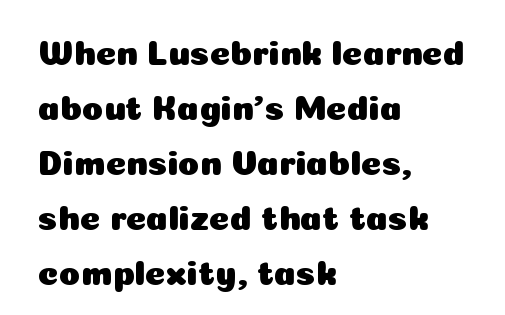
Glyph-to-glyph distance matches everyday printed text. Horizontally, the lines are justified to the leading edge only. A typesetter would call this leading conventional body-copy spacing. Posture: upright roman.
